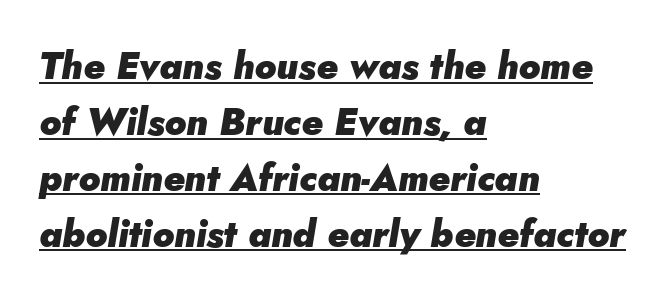
The image shows 37 px heavy type, italic (leaning right); set left-aligned, normal line spacing (1.51x), normal letter spacing, underlined; low stroke contrast and a small x-height.
